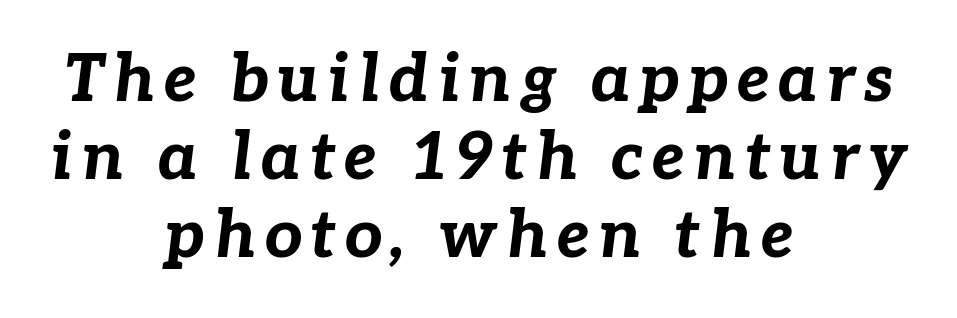
{"italic": "yes", "lean": "right", "slant_degrees": 7, "bold": "yes", "weight": "bold", "width": "normal", "stroke_contrast": "low", "x_height": "medium", "monospaced": "no", "underline": "no", "align": "center", "line_spacing_ratio": 1.18, "glyph_px": 66}
